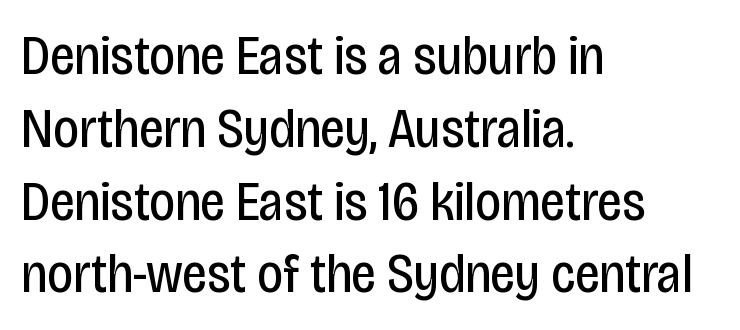
Weight: regular or lighter. Proportional: the letters do not fall into vertical columns. Leftover space on each line is placed entirely after the last word. You can tell it's not italic because the verticals are truly vertical. Each new line begins a customary step beneath the previous one. The type is set solid horizontally, with unmodified tracking.
